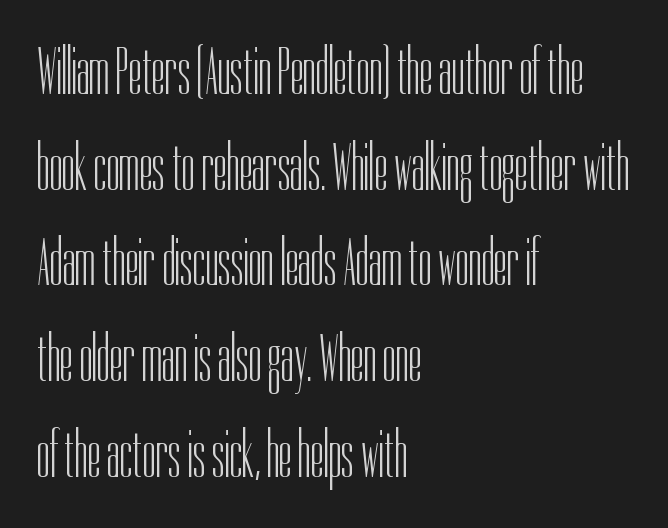
{"serif": "no", "italic": "no", "bold": "no", "weight": "light", "width": "condensed", "stroke_contrast": "low", "x_height": "medium", "monospaced": "no", "underline": "no", "align": "left", "line_spacing": "normal", "line_spacing_ratio": 1.45, "letter_spacing": "normal", "letter_spacing_em": 0.0, "glyph_px": 66}
